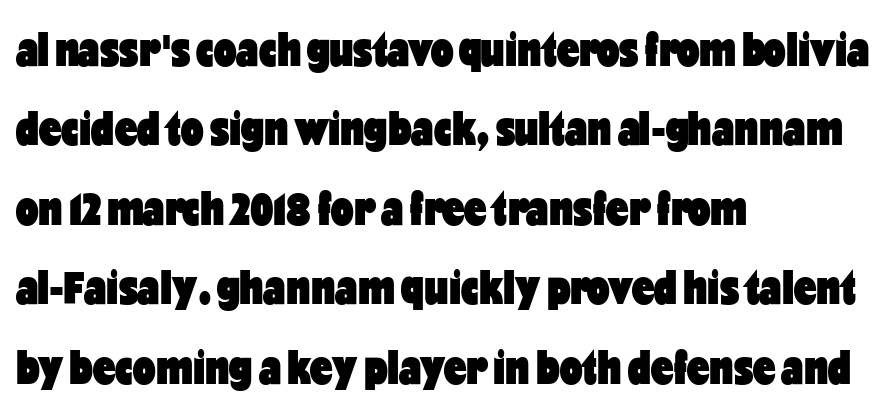
The image shows 50 px heavy, condensed sans-serif type, upright; set left-aligned, normal line spacing (1.59x), normal letter spacing, not underlined; low stroke contrast and a medium x-height.
